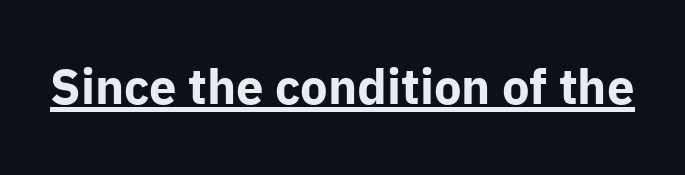
The image shows 49 px bold sans-serif type, upright; set normal letter spacing, underlined; low stroke contrast and a medium x-height.
